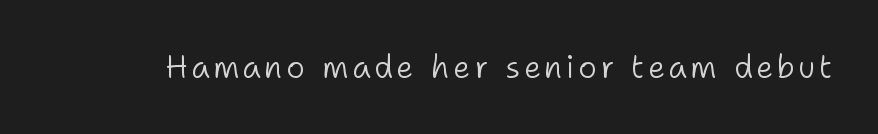
Observe the absence of serifs on each vertical stroke in this sample. Compared with a typical body face, this is equally light or lighter still. The baseline area is clear. Think of a printed novel: that variable character pitch is what you see here. Tall strokes in this sample are plumb rather than angled.
